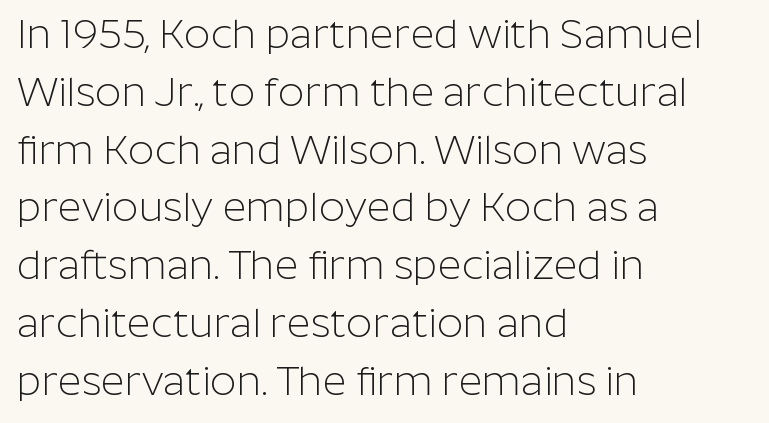
The rendering uses natural spacing where letterforms have individual widths. Weight: in the light-to-regular range. The text was rendered using a sans face with plain stroke endings. Compared with typical body copy, the letter spacing here is the same. Short and long lines alike share a common starting point at left. Type without underlining.
